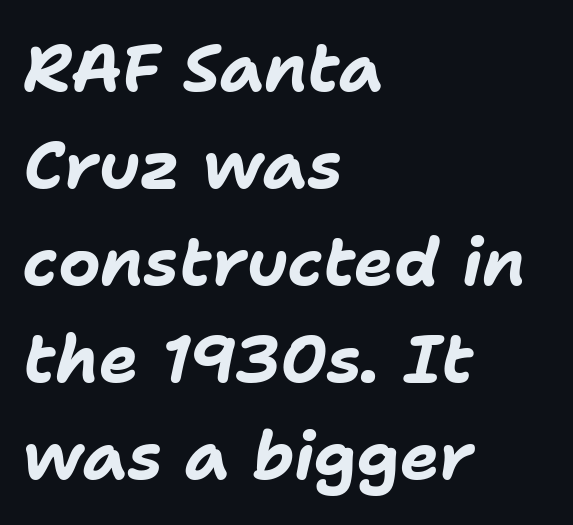
Q: Is the text bold? A: Yes.
Q: Is the text italic (slanted)? A: Yes, it leans right by about 11 degrees.
Q: Is the text underlined? A: No.
Q: How is the paragraph aligned? A: Left-aligned.
Q: Is the spacing between letters normal or unusually wide? A: Normal.
Q: Is the spacing between lines tight, normal or loose? A: Normal.
Q: Width (condensed, normal, or wide)? A: Normal.
Q: Stroke contrast? A: Low.
Q: x-height? A: Medium.
Q: Monospaced? A: No.
